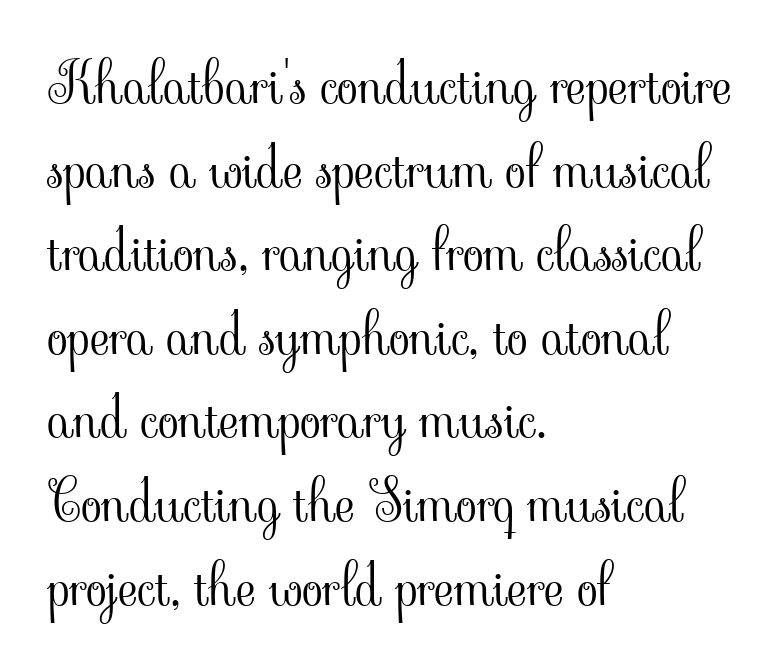
Q: Is the text bold? A: No.
Q: Is the text italic (slanted)? A: No, it is upright.
Q: Is the typeface a serif or a sans-serif typeface? A: Serif.
Q: Is the text underlined? A: No.
Q: How is the paragraph aligned? A: Left-aligned.
Q: Is the spacing between letters normal or unusually wide? A: Normal.
Q: Is the spacing between lines tight, normal or loose? A: Normal.
Q: Width (condensed, normal, or wide)? A: Normal.
Q: Stroke contrast? A: Low.
Q: x-height? A: Small.
Q: Monospaced? A: No.
